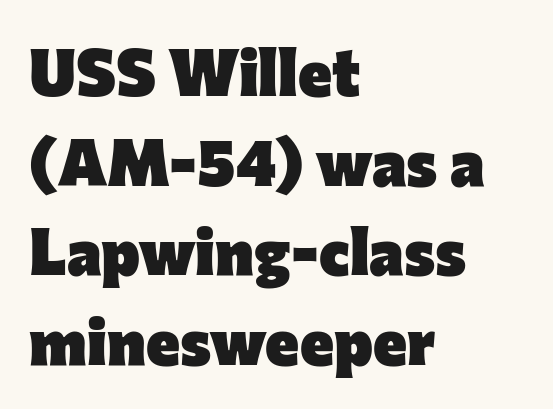
{"serif": "no", "italic": "no", "bold": "yes", "weight": "heavy", "width": "normal", "stroke_contrast": "low", "x_height": "medium", "monospaced": "no", "underline": "no", "align": "left", "line_spacing": "normal", "line_spacing_ratio": 1.38, "letter_spacing": "normal", "letter_spacing_em": 0.0, "glyph_px": 65}
